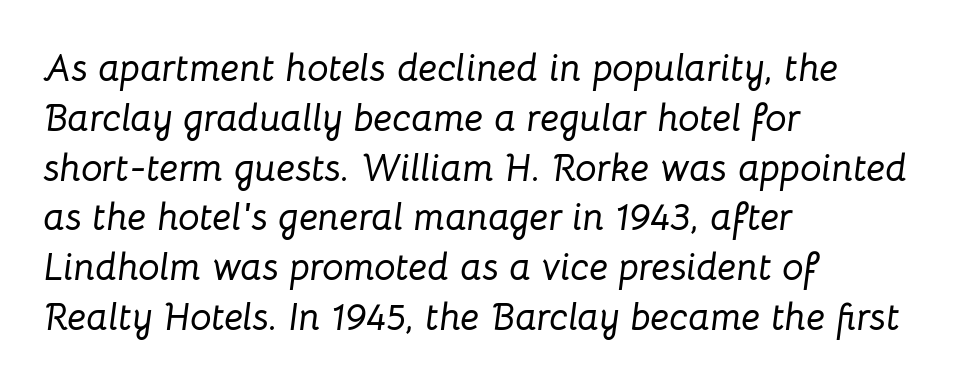
Q: Is the text italic (slanted)? A: Yes, it leans right by about 8 degrees.
Q: Is the text underlined? A: No.
Q: How is the paragraph aligned? A: Left-aligned.
Q: Is the spacing between letters normal or unusually wide? A: Normal.
Q: Is the spacing between lines tight, normal or loose? A: Normal.
Q: Width (condensed, normal, or wide)? A: Normal.
Q: Stroke contrast? A: Low.
Q: x-height? A: Medium.
Q: Monospaced? A: No.
